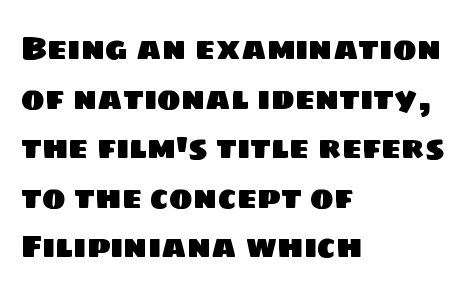
Check under the words: just untouched page. Visually the block forms a straight wall on the left and a jagged coastline on the right. Each letter keeps its own natural width here, so spacing adapts to shape. There is no visible air inserted between adjacent glyphs. No feet cap the strokes, marking this as sans-serif type. Reading down the column, the eye jumps a familiar distance to each next line.
